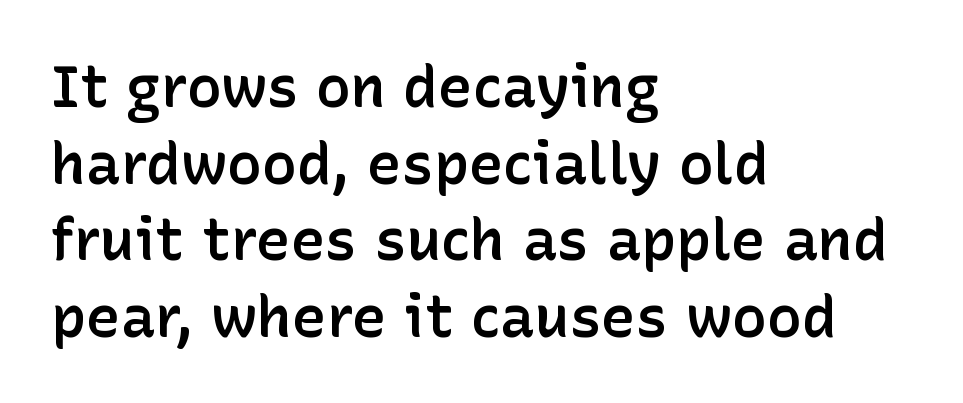
{"serif": "no", "italic": "no", "bold": "semi", "weight": "semibold", "width": "normal", "stroke_contrast": "low", "x_height": "medium", "monospaced": "no", "underline": "no", "align": "left", "line_spacing": "normal", "line_spacing_ratio": 1.32, "letter_spacing": "normal", "letter_spacing_em": 0.0, "glyph_px": 58}
